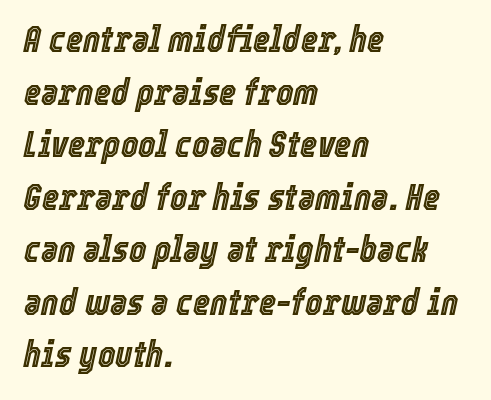
Q: Is the text italic (slanted)? A: Yes, it leans right by about 12 degrees.
Q: Is the text underlined? A: No.
Q: How is the paragraph aligned? A: Left-aligned.
Q: Is the spacing between letters normal or unusually wide? A: Normal.
Q: Is the spacing between lines tight, normal or loose? A: Normal.
Q: Width (condensed, normal, or wide)? A: Condensed.
Q: x-height? A: Medium.
Q: Monospaced? A: No.
